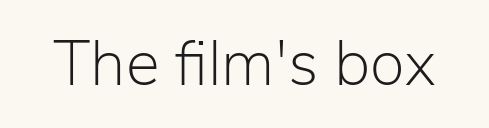
{"serif": "no", "italic": "no", "bold": "no", "weight": "light", "width": "normal", "stroke_contrast": "low", "x_height": "medium", "monospaced": "no", "underline": "no", "letter_spacing": "normal", "letter_spacing_em": 0.0, "glyph_px": 64}
